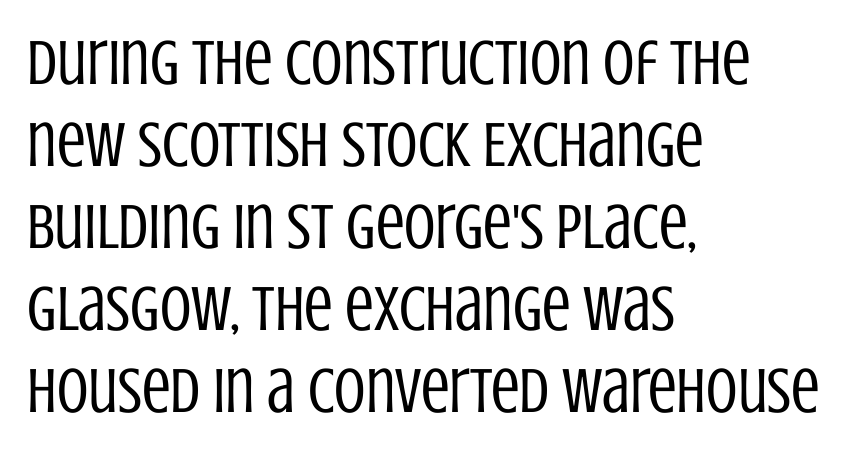
This sample has the flowing, uneven cadence of proportional lettering. Interline gaps are of average width in this sample. To sum up the face: it is a sans, with no serifs. A light-to-regular cut is what we see here.
